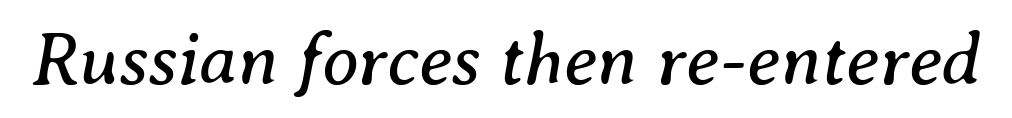
Students, note that the glyphs here touch the page at normal intervals. Stroke mass is kept to a normal reading level or below. A typesetter would call this proportional, since set widths differ per character. The font family rendered here belongs to the serif group. These lines were composed using italics. The string is rendered with underlining switched off.
